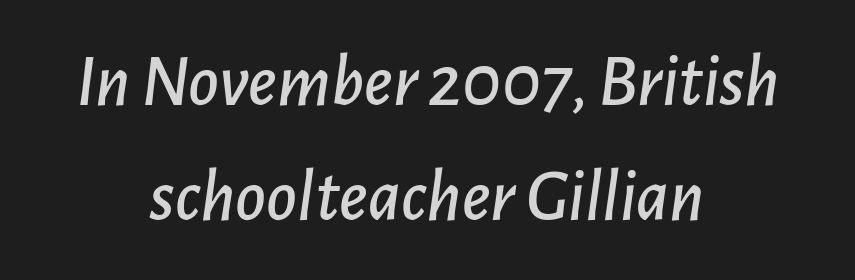
Q: Is the text italic (slanted)? A: Yes, it leans right by about 7 degrees.
Q: Is the text underlined? A: No.
Q: How is the paragraph aligned? A: Centered.
Q: Is the spacing between letters normal or unusually wide? A: Normal.
Q: Is the spacing between lines tight, normal or loose? A: Normal.
Q: Width (condensed, normal, or wide)? A: Normal.
Q: Stroke contrast? A: Low.
Q: x-height? A: Medium.
Q: Monospaced? A: No.
